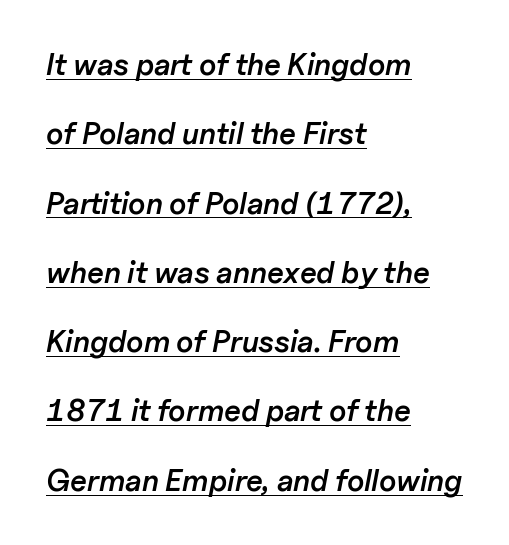
{"italic": "yes", "lean": "right", "slant_degrees": 11, "bold": "semi", "weight": "semibold", "width": "normal", "stroke_contrast": "low", "x_height": "medium", "monospaced": "no", "underline": "yes", "align": "left", "line_spacing": "loose", "line_spacing_ratio": 2.31, "letter_spacing": "normal", "letter_spacing_em": 0.0, "glyph_px": 30}
